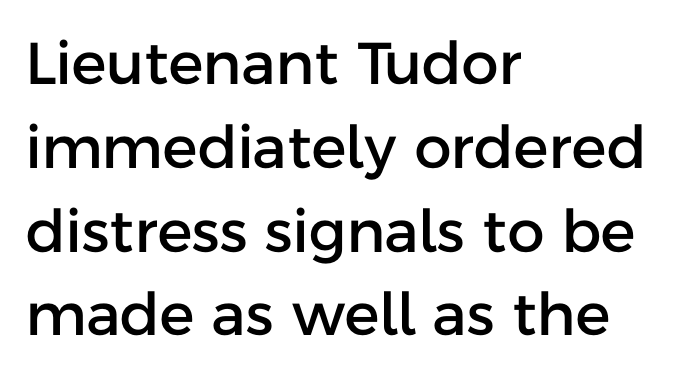
{"serif": "no", "italic": "no", "width": "normal", "stroke_contrast": "low", "x_height": "medium", "monospaced": "no", "underline": "no", "align": "left", "line_spacing": "normal", "line_spacing_ratio": 1.42, "letter_spacing": "normal", "letter_spacing_em": 0.0, "glyph_px": 59}
